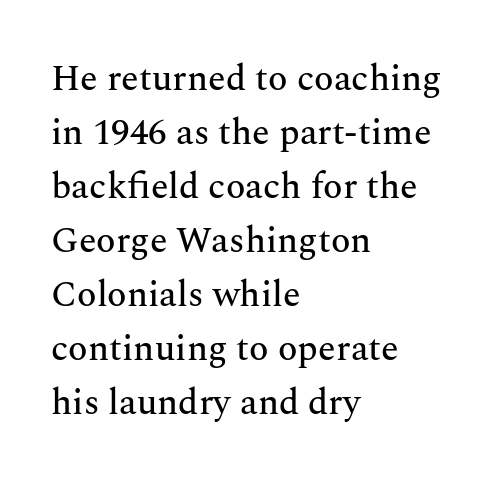
{"serif": "yes", "italic": "no", "width": "normal", "stroke_contrast": "medium", "x_height": "medium", "monospaced": "no", "underline": "no", "align": "left", "line_spacing": "normal", "line_spacing_ratio": 1.5, "letter_spacing": "normal", "letter_spacing_em": 0.0, "glyph_px": 36}
